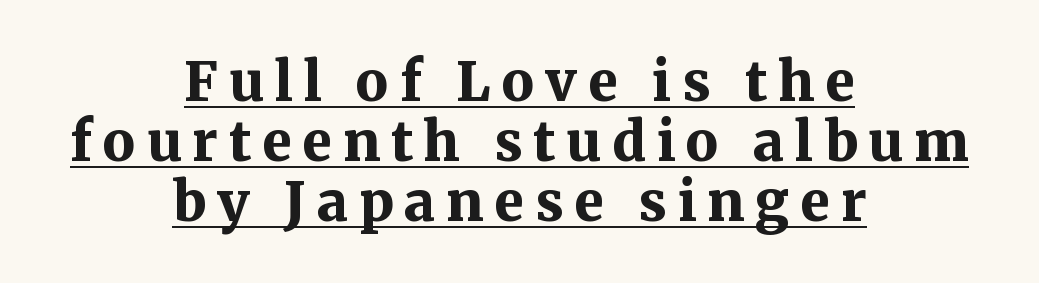
A typesetter would call this heavily tracked-out type. Small tapered or slab feet sit at the stroke ends, so this counts as serif. A centered setting, common on invitations and titles, is used for this passage. The passage shown is typed in a proportional face where columns would drift. Regarding leading, the lines here are crowded together.
